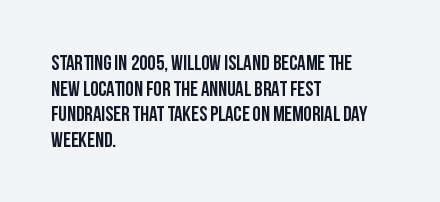
Q: Is the text bold? A: Yes.
Q: Is the text italic (slanted)? A: No, it is upright.
Q: Is the text underlined? A: No.
Q: How is the paragraph aligned? A: Left-aligned.
Q: Is the spacing between letters normal or unusually wide? A: Normal.
